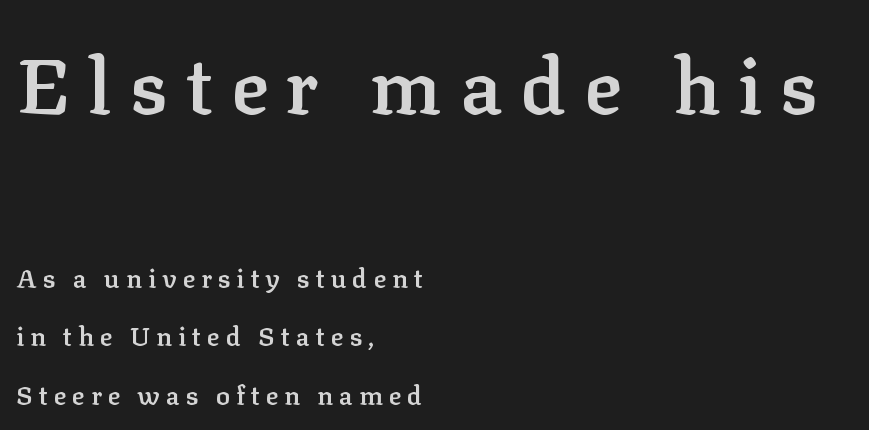
Horizontal alignment here is leftward, the default for most running prose. The font is running at a semibold setting, under full bold. Posture: straight, roman, zero tilt. Glance below the letters and you will spot only blank space. Character size in the leading block exceeds that of the trailing block. This is serif lettering, the kind often seen in printed books.
